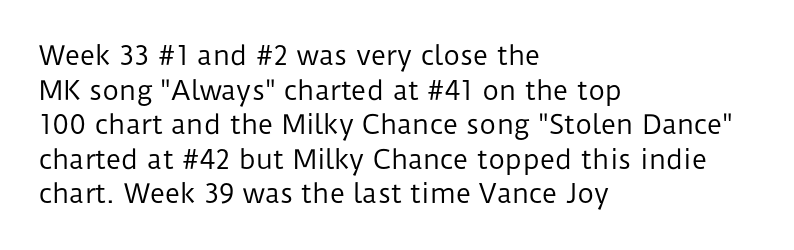
{"italic": "no", "bold": "no", "underline": "no", "align": "left", "line_spacing": "normal", "line_spacing_ratio": 1.33, "letter_spacing": "normal", "letter_spacing_em": 0.0, "glyph_px": 26}
